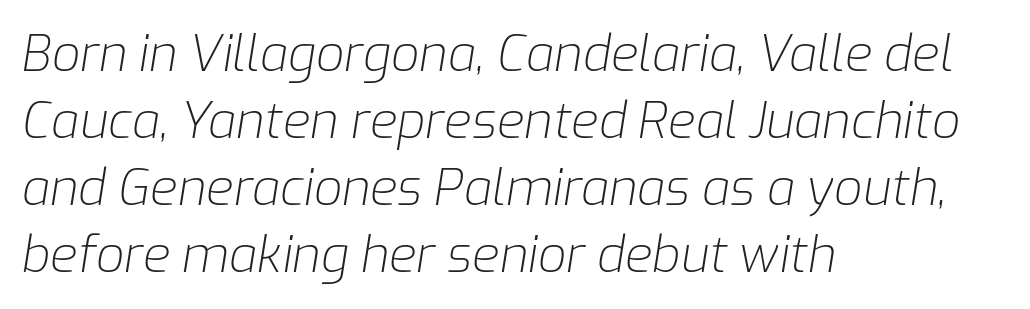
Any mark beneath the type? The region is blank. The font's italic variant was chosen for this text. In CSS terms this would be text-align: left. You could call the tracking neutral — neither tight nor loose. A typesetter would call this proportional, since set widths differ per character. Stems and bowls with no extra thickness — not bold.
